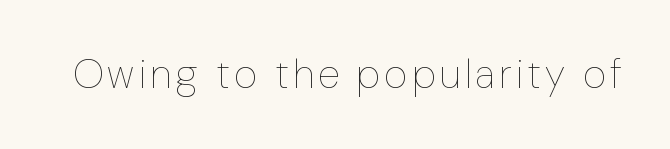
{"italic": "no", "bold": "no", "weight": "thin", "width": "normal", "stroke_contrast": "low", "x_height": "medium", "monospaced": "no", "underline": "no", "glyph_px": 40}
